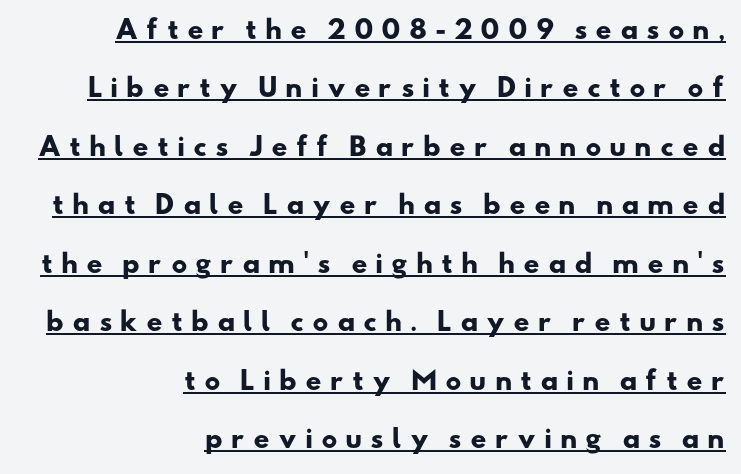
The image shows 25 px bold type; set right-aligned, loose line spacing (2.34x), unusually wide letter spacing (+0.31 em), underlined.
